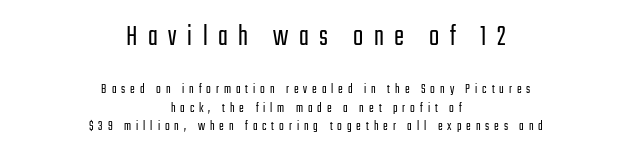
The image shows 30 px light, condensed sans-serif type, upright; set centered, normal line spacing (1.31x), unusually wide letter spacing (+0.35 em), not underlined; the first (top) block is 2.14x larger; low stroke contrast and a medium x-height.
